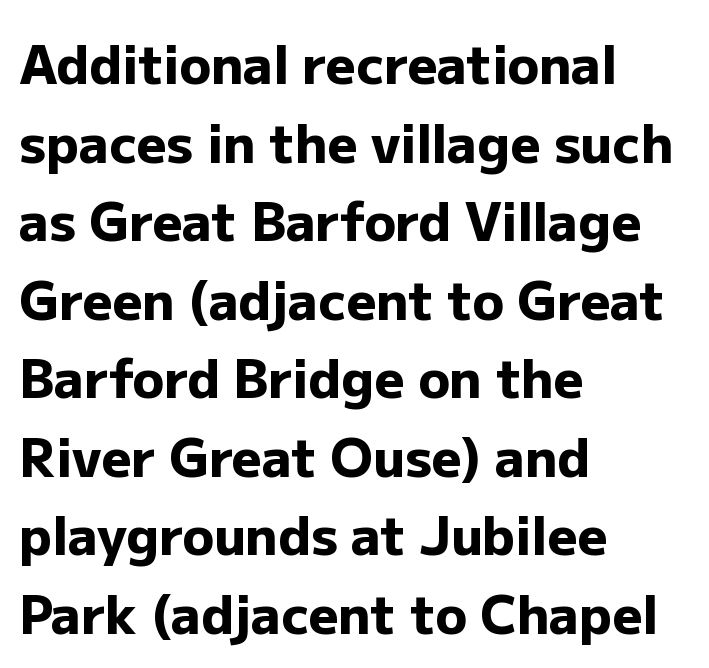
Q: Is the text bold? A: Yes.
Q: Is the text italic (slanted)? A: No, it is upright.
Q: Is the typeface a serif or a sans-serif typeface? A: Sans-serif.
Q: Is the text underlined? A: No.
Q: How is the paragraph aligned? A: Left-aligned.
Q: Is the spacing between letters normal or unusually wide? A: Normal.
Q: Is the spacing between lines tight, normal or loose? A: Normal.
Q: Width (condensed, normal, or wide)? A: Normal.
Q: Stroke contrast? A: Low.
Q: x-height? A: Medium.
Q: Monospaced? A: No.
